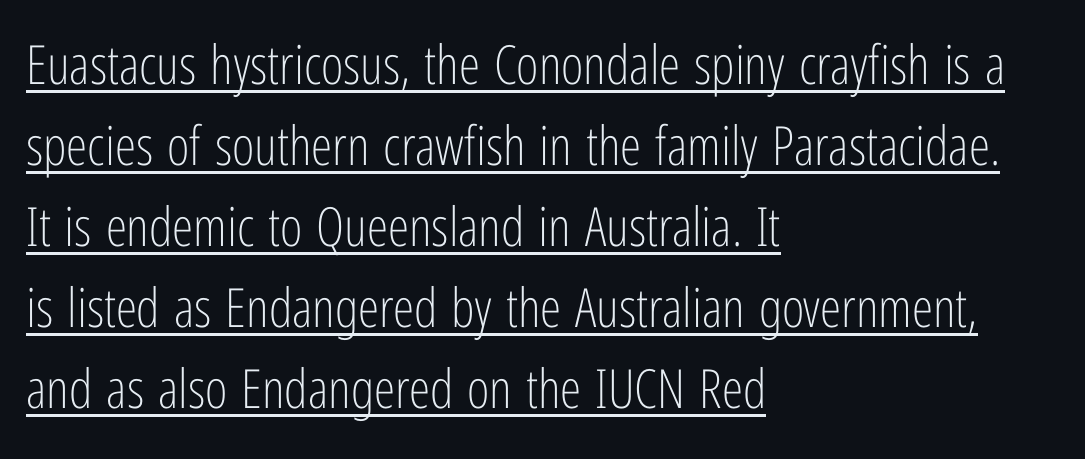
These characters rest on top of a visible drawn line. A typesetter would call this zero additional tracking. The passage shown is not bold in any degree. Characters remain perfectly vertical along every line. The rendering uses a moderate line-height, typical for paragraphs. The rendering uses natural spacing where letterforms have individual widths.
